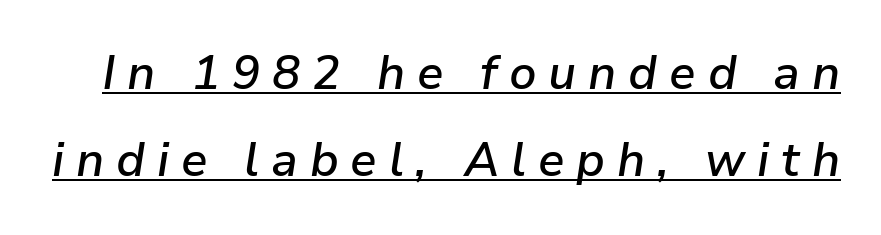
The image shows 47 px semibold type, italic (leaning right); set line spacing 1.86x, unusually wide letter spacing (+0.25 em), underlined; low stroke contrast and a medium x-height.
